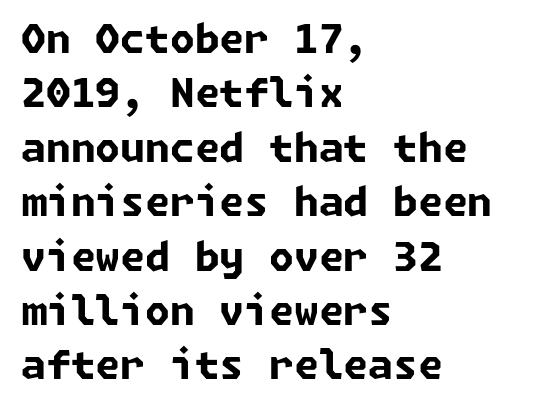
{"serif": "no", "bold": "yes", "weight": "bold", "width": "normal", "stroke_contrast": "low", "x_height": "medium", "underline": "no", "align": "left", "line_spacing": "normal", "line_spacing_ratio": 1.36, "letter_spacing": "normal", "letter_spacing_em": 0.0, "glyph_px": 40}
